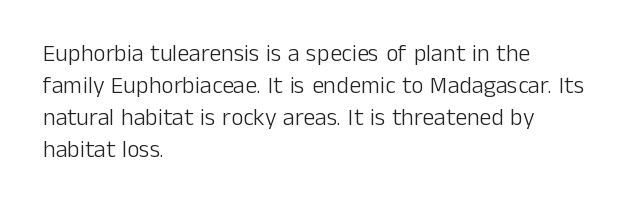
The image shows 24 px text type, upright; set left-aligned, normal line spacing (1.34x), normal letter spacing, not underlined.
